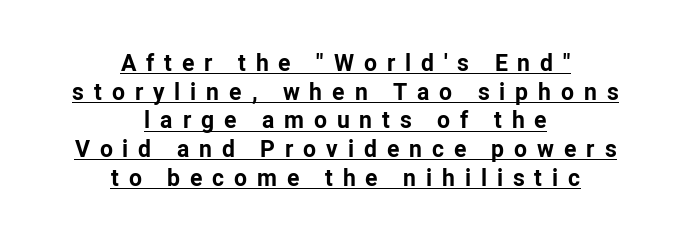
{"italic": "no", "bold": "yes", "underline": "yes", "align": "center", "line_spacing": "normal", "line_spacing_ratio": 1.25, "letter_spacing": "wide", "letter_spacing_em": 0.43, "glyph_px": 23}
